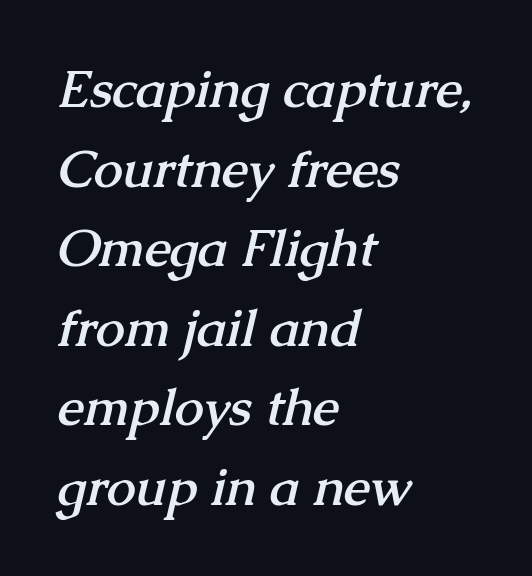
The image shows 52 px semibold serif type; set left-aligned, normal line spacing (1.53x), normal letter spacing, not underlined; medium stroke contrast and a medium x-height.
